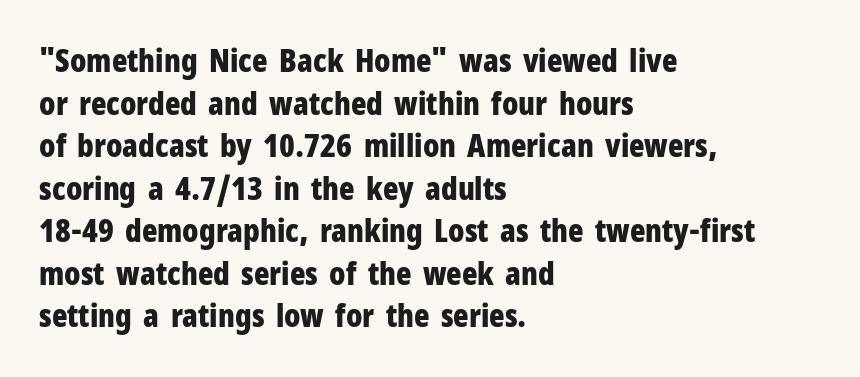
{"serif": "no", "italic": "no", "bold": "yes", "weight": "bold", "width": "condensed", "stroke_contrast": "low", "x_height": "medium", "monospaced": "no", "underline": "no", "align": "left", "line_spacing": "normal", "line_spacing_ratio": 1.33, "letter_spacing": "normal", "letter_spacing_em": 0.0, "glyph_px": 32}
